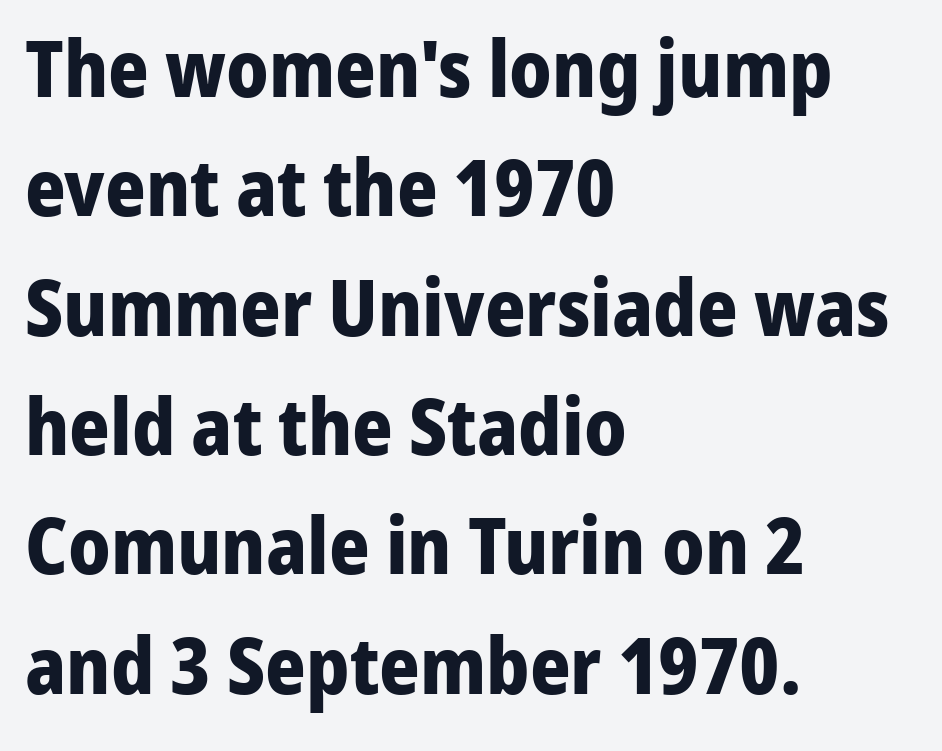
{"serif": "no", "italic": "no", "bold": "yes", "weight": "bold", "width": "normal", "stroke_contrast": "low", "x_height": "medium", "monospaced": "no", "underline": "no", "align": "left", "line_spacing": "normal", "line_spacing_ratio": 1.53, "letter_spacing": "normal", "letter_spacing_em": 0.0, "glyph_px": 78}
